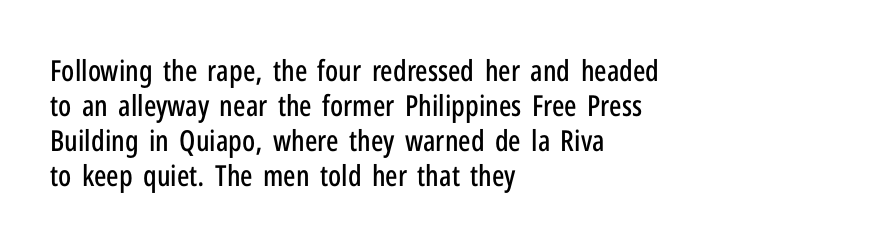
Letterform terminals end flat and unadorned throughout the passage. Here the designer chose a conventional face with non-uniform glyph widths. The axis of the letterforms is exactly vertical. How are the letters spaced? Ordinarily, with no added tracking. The ragged edge is on the right, which tells us the setting is flush left.
